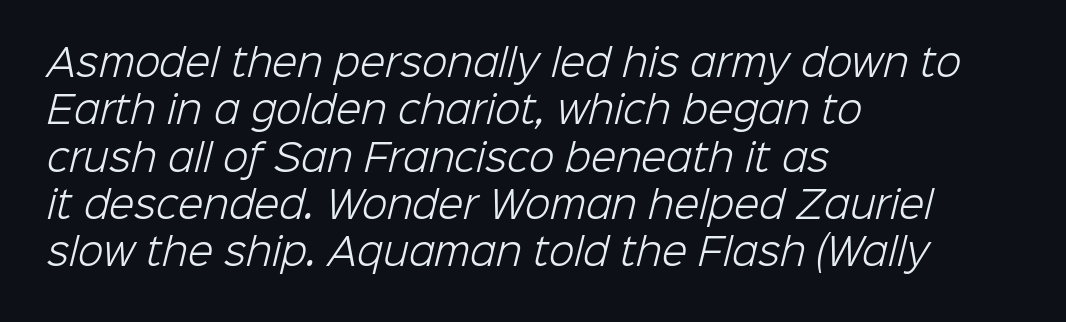
{"serif": "no", "bold": "no", "weight": "light", "width": "normal", "stroke_contrast": "low", "x_height": "medium", "monospaced": "no", "underline": "no", "align": "left", "line_spacing": "normal", "line_spacing_ratio": 1.28, "letter_spacing": "normal", "letter_spacing_em": 0.0, "glyph_px": 37}
